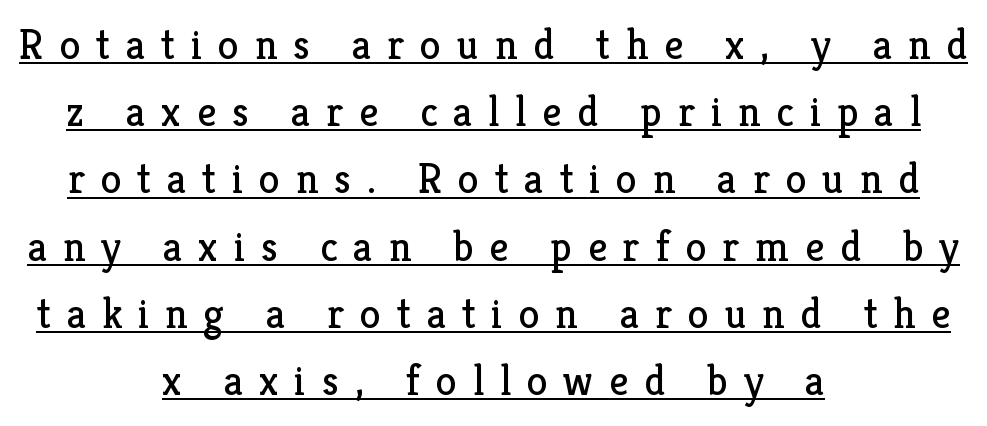
The image shows 42 px regular-weight serif type, upright; set centered, normal line spacing (1.6x), unusually wide letter spacing (+0.38 em), underlined; low stroke contrast and a medium x-height.
